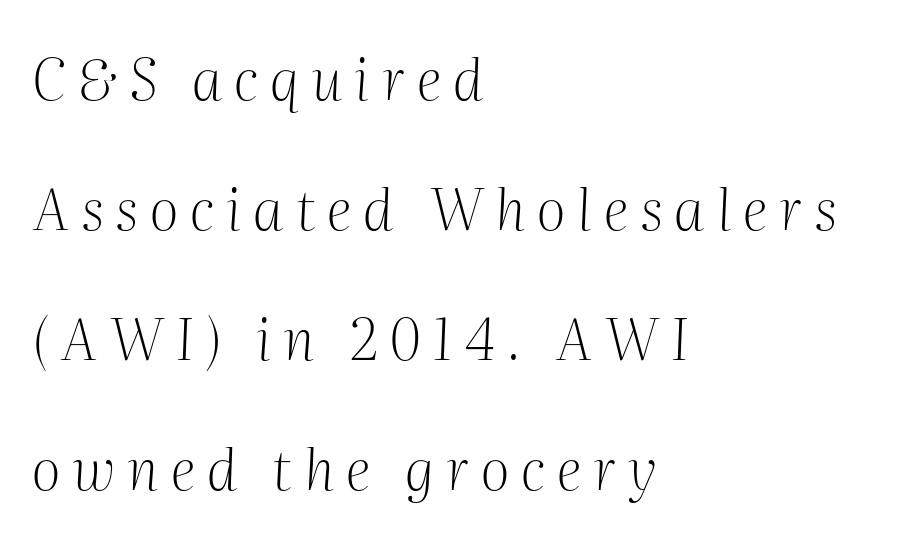
{"serif": "yes", "italic": "yes", "lean": "right", "slant_degrees": 2, "bold": "no", "weight": "light", "width": "normal", "stroke_contrast": "medium", "x_height": "medium", "monospaced": "no", "underline": "no", "align": "left", "line_spacing": "loose", "line_spacing_ratio": 2.28, "letter_spacing": "wide", "letter_spacing_em": 0.21, "glyph_px": 57}
